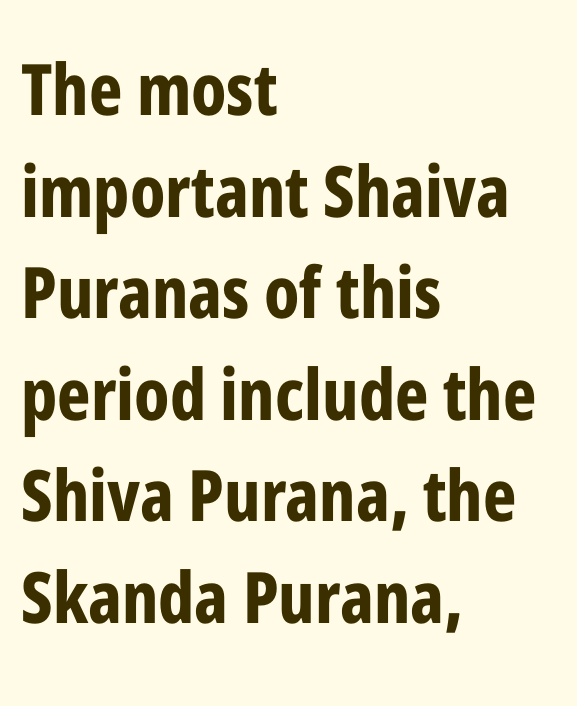
The image shows 71 px bold, condensed sans-serif type, upright; set left-aligned, normal line spacing (1.43x), normal letter spacing, not underlined; low stroke contrast and a medium x-height.
